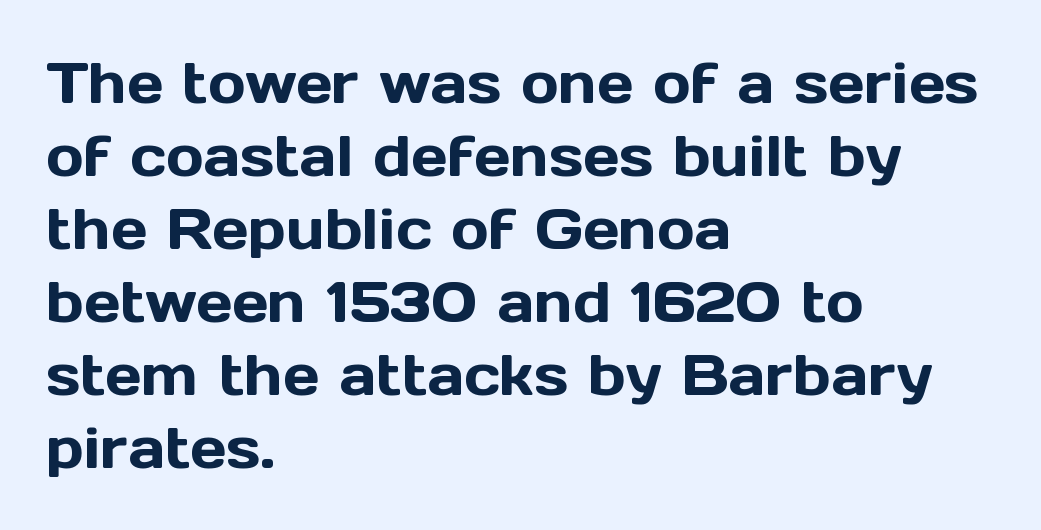
The rendering anchors every line to the left-hand side. The lettering holds an erect, upright posture throughout. The gaps between neighbouring characters are ordinary and unremarkable. The strip under each line holds only bare page. Observe the absence of serifs on each vertical stroke in this sample.
